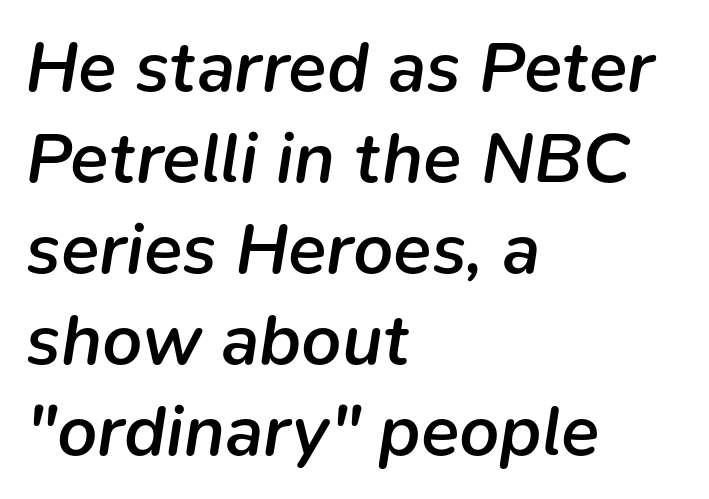
Q: Is the text bold? A: Semi-bold.
Q: Is the text italic (slanted)? A: Yes, it leans right by about 9 degrees.
Q: Is the text underlined? A: No.
Q: How is the paragraph aligned? A: Left-aligned.
Q: Is the spacing between letters normal or unusually wide? A: Normal.
Q: Is the spacing between lines tight, normal or loose? A: Normal.
Q: Width (condensed, normal, or wide)? A: Normal.
Q: Stroke contrast? A: Low.
Q: x-height? A: Medium.
Q: Monospaced? A: No.
